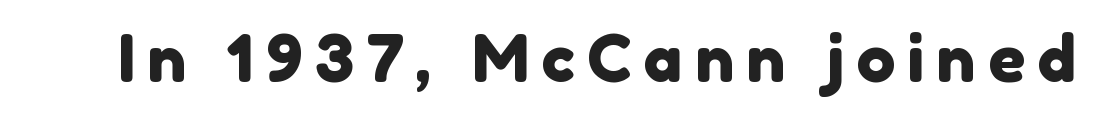
The image shows 65 px sans-serif type; set not underlined; a medium x-height.
